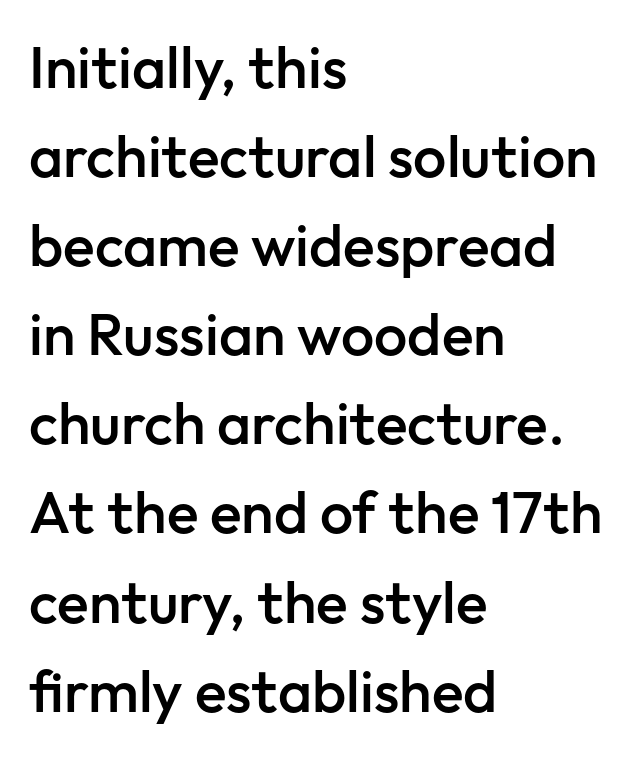
{"serif": "no", "italic": "no", "bold": "semi", "weight": "semibold", "width": "normal", "stroke_contrast": "low", "x_height": "medium", "monospaced": "no", "underline": "no", "align": "left", "line_spacing": "normal", "line_spacing_ratio": 1.51, "letter_spacing": "normal", "letter_spacing_em": 0.0, "glyph_px": 59}
